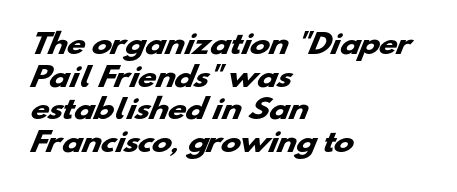
{"bold": "yes", "underline": "no", "align": "left", "line_spacing_ratio": 1.21, "letter_spacing": "normal", "letter_spacing_em": 0.0, "glyph_px": 27}
